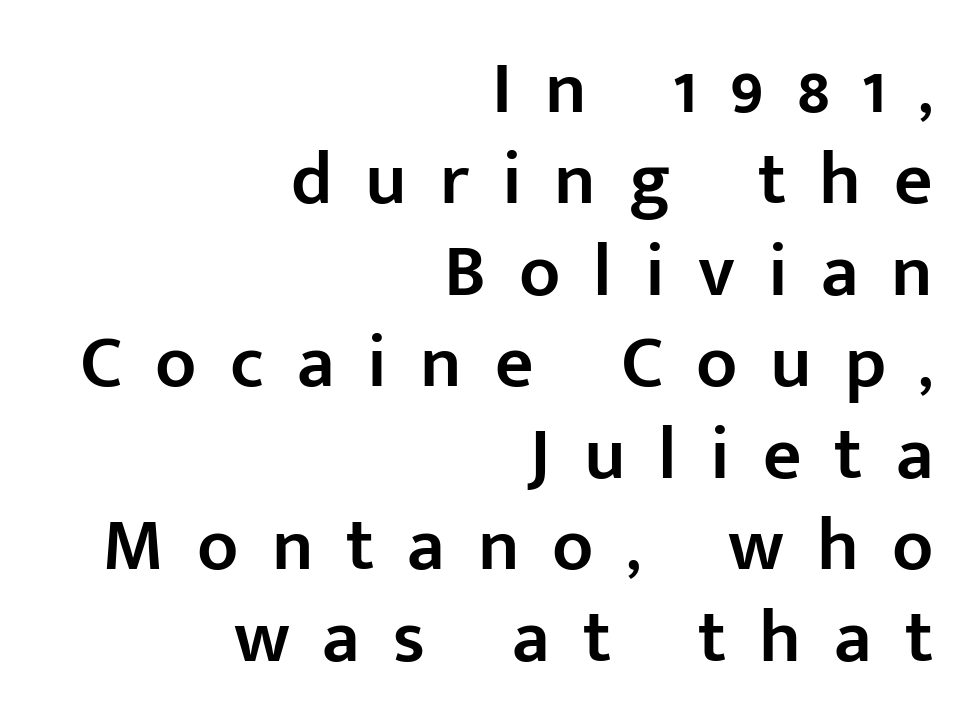
Examine the stroke ends and you'll find no serifs. The foot of each line stays bare and open. The strokes are fattened partway — semibold, not bold. This is the regular roman posture of the typeface. The rendering uses natural spacing where letterforms have individual widths. The passage shown has open, widely tracked lettering throughout.
